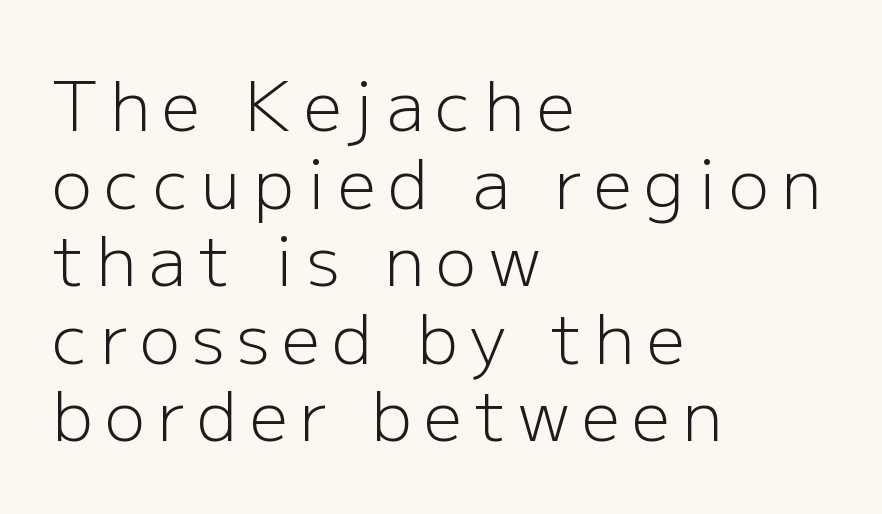
Q: Is the text bold? A: No.
Q: Is the text italic (slanted)? A: No, it is upright.
Q: Is the typeface a serif or a sans-serif typeface? A: Sans-serif.
Q: Is the text underlined? A: No.
Q: How is the paragraph aligned? A: Left-aligned.
Q: Is the spacing between lines tight, normal or loose? A: Tight.
Q: Width (condensed, normal, or wide)? A: Normal.
Q: Stroke contrast? A: Low.
Q: x-height? A: Medium.
Q: Monospaced? A: No.
